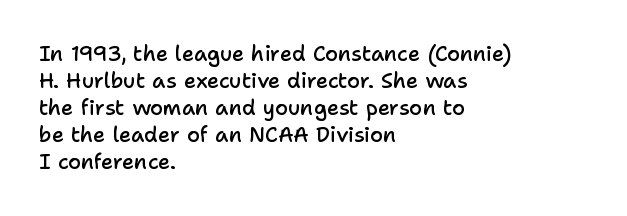
{"italic": "no", "bold": "semi", "underline": "no", "align": "left", "line_spacing": "normal", "line_spacing_ratio": 1.29, "letter_spacing": "normal", "letter_spacing_em": 0.0, "glyph_px": 21}
